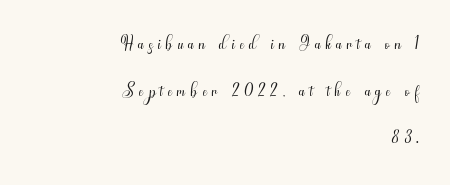
{"bold": "no", "underline": "no", "align": "right", "line_spacing_ratio": 1.75, "glyph_px": 27}
